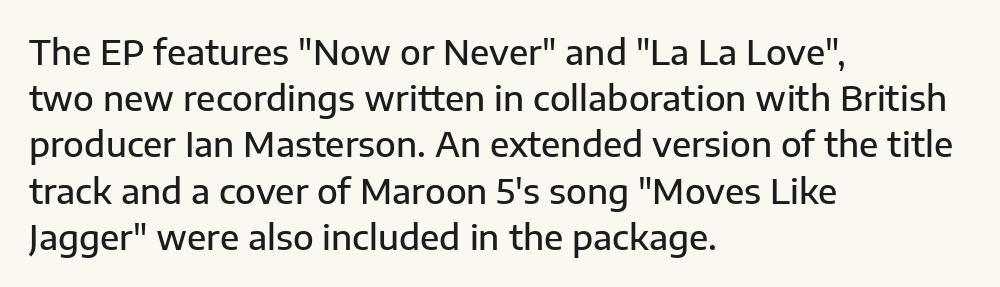
The image shows 34 px semibold sans-serif type, upright; set left-aligned, normal line spacing (1.36x), normal letter spacing, not underlined; low stroke contrast and a medium x-height.
